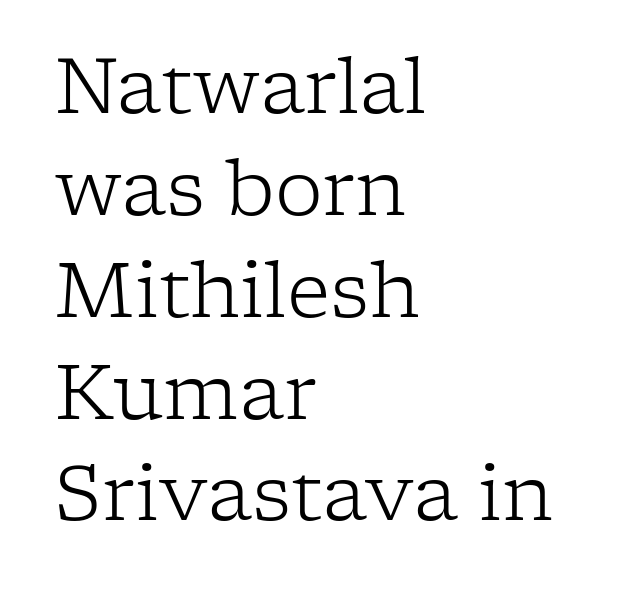
Q: Is the text bold? A: No.
Q: Is the text italic (slanted)? A: No, it is upright.
Q: Is the typeface a serif or a sans-serif typeface? A: Serif.
Q: Is the text underlined? A: No.
Q: How is the paragraph aligned? A: Left-aligned.
Q: Is the spacing between letters normal or unusually wide? A: Normal.
Q: Is the spacing between lines tight, normal or loose? A: Normal.
Q: Width (condensed, normal, or wide)? A: Normal.
Q: Stroke contrast? A: Low.
Q: x-height? A: Medium.
Q: Monospaced? A: No.
